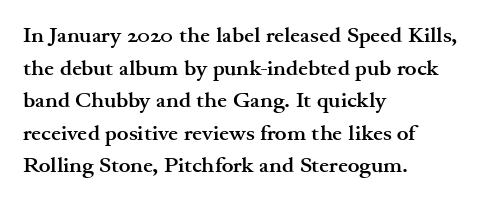
{"italic": "no", "bold": "yes", "underline": "no", "align": "left", "line_spacing": "normal", "line_spacing_ratio": 1.48, "letter_spacing": "normal", "letter_spacing_em": 0.0, "glyph_px": 22}
